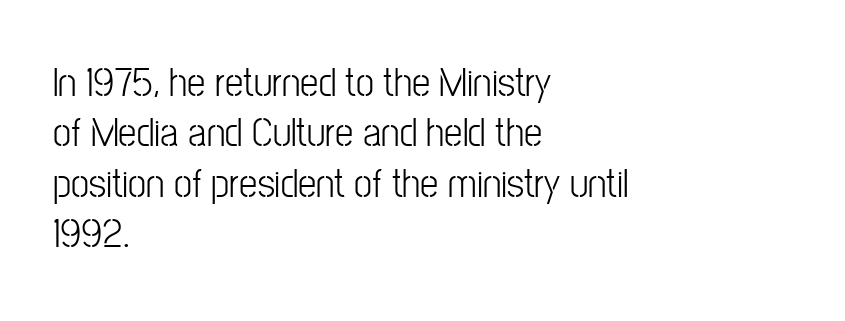
{"serif": "no", "italic": "no", "bold": "no", "weight": "light", "width": "condensed", "stroke_contrast": "low", "x_height": "medium", "monospaced": "no", "underline": "no", "align": "left", "line_spacing_ratio": 1.23, "letter_spacing": "normal", "letter_spacing_em": 0.0, "glyph_px": 41}
